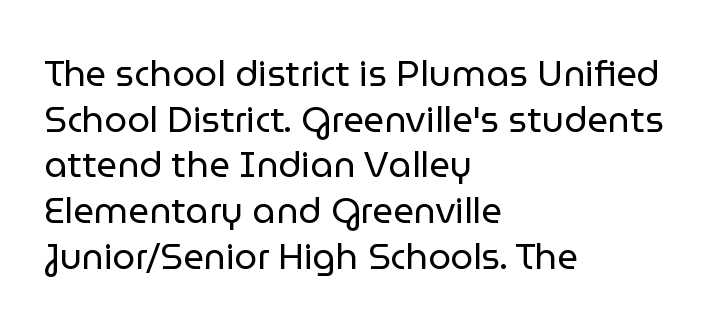
Q: Is the text bold? A: No.
Q: Is the text italic (slanted)? A: No, it is upright.
Q: Is the typeface a serif or a sans-serif typeface? A: Sans-serif.
Q: Is the text underlined? A: No.
Q: How is the paragraph aligned? A: Left-aligned.
Q: Is the spacing between letters normal or unusually wide? A: Normal.
Q: Is the spacing between lines tight, normal or loose? A: Normal.
Q: Width (condensed, normal, or wide)? A: Normal.
Q: Stroke contrast? A: Low.
Q: x-height? A: Medium.
Q: Monospaced? A: No.
